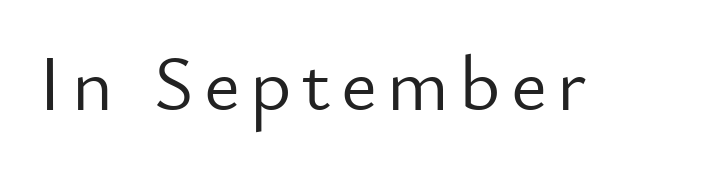
Compared with a typical body face, this is equally light or lighter still. The passage shown is typed in a proportional face where columns would drift. The lettering holds an erect, upright posture throughout. Type style note: lacks serifs. The gap between lines stays unmarked.
